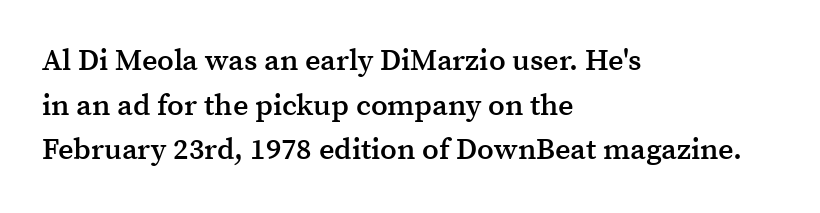
Q: Is the text bold? A: Semi-bold.
Q: Is the text italic (slanted)? A: No, it is upright.
Q: Is the typeface a serif or a sans-serif typeface? A: Serif.
Q: Is the text underlined? A: No.
Q: How is the paragraph aligned? A: Left-aligned.
Q: Is the spacing between letters normal or unusually wide? A: Normal.
Q: Is the spacing between lines tight, normal or loose? A: Normal.
Q: Width (condensed, normal, or wide)? A: Normal.
Q: Stroke contrast? A: Medium.
Q: x-height? A: Medium.
Q: Monospaced? A: No.
